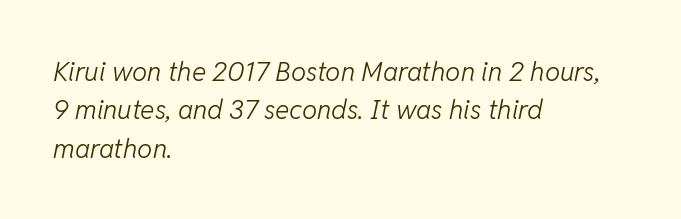
Italic: yes, the glyphs are oblique. Layout note: lines flush left. Short note: letters normally spaced. Words float on clear page, feet unadorned.
